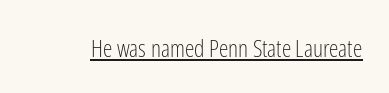
Q: Is the text bold? A: No.
Q: Is the text italic (slanted)? A: No, it is upright.
Q: Is the text underlined? A: Yes.
Q: Is the spacing between letters normal or unusually wide? A: Normal.
